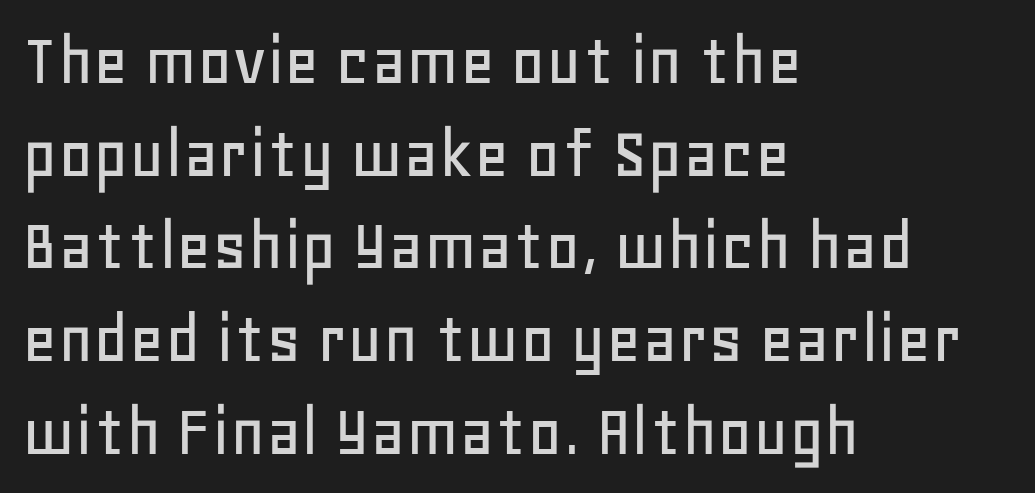
The image shows 76 px sans-serif type, upright; set left-aligned, line spacing 1.22x, normal letter spacing, not underlined; low stroke contrast and a large x-height.
